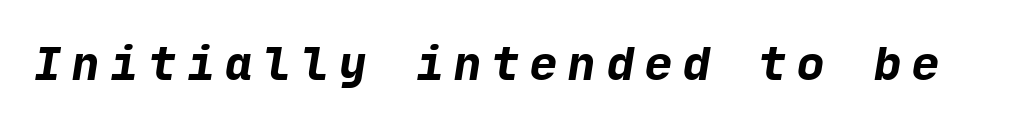
The image shows 46 px bold sans-serif type; set unusually wide letter spacing (+0.23 em), not underlined; low stroke contrast and a medium x-height.
